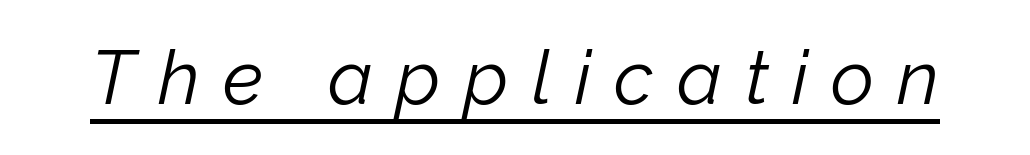
The image shows 75 px light type, italic (leaning right); set unusually wide letter spacing (+0.31 em), underlined; low stroke contrast and a medium x-height.
